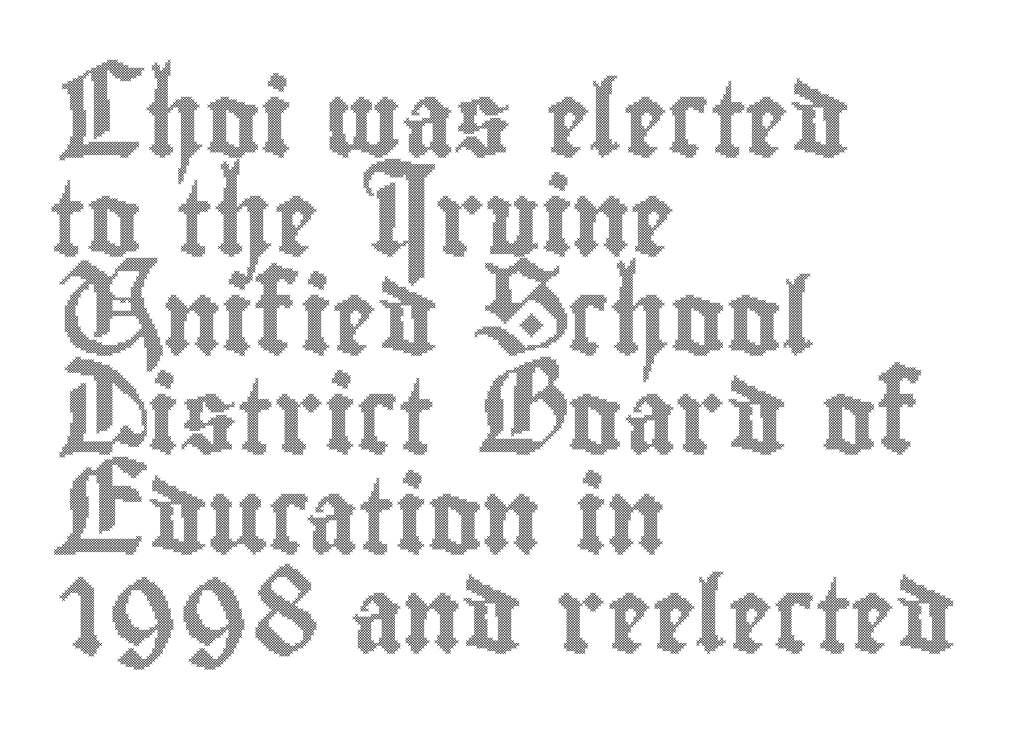
{"italic": "no", "width": "condensed", "x_height": "small", "monospaced": "no", "underline": "no", "align": "left", "line_spacing": "normal", "line_spacing_ratio": 1.34, "letter_spacing": "normal", "letter_spacing_em": 0.0, "glyph_px": 74}
